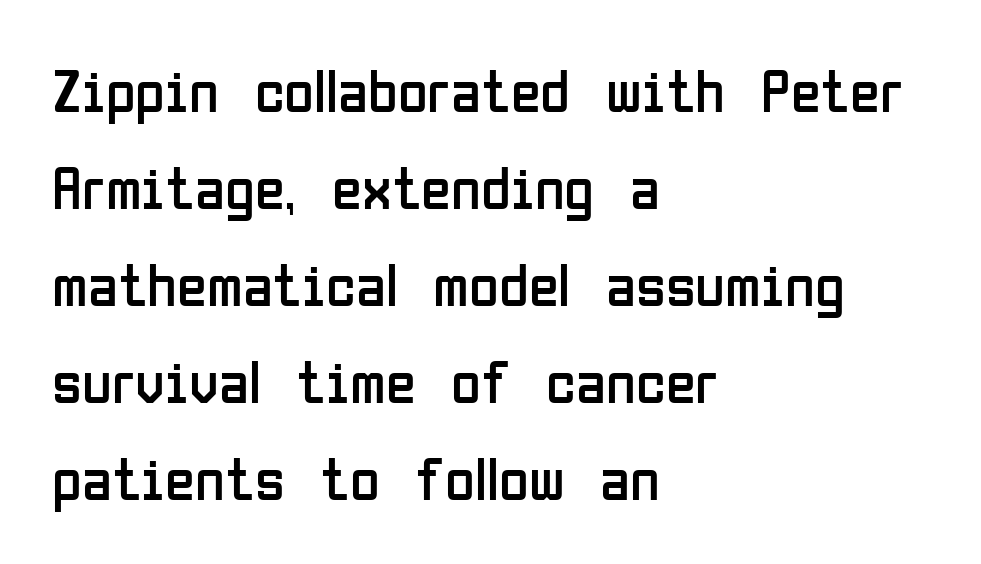
The image shows 61 px regular-weight, condensed sans-serif type, upright; set left-aligned, normal line spacing (1.59x), normal letter spacing, not underlined; low stroke contrast and a medium x-height.
